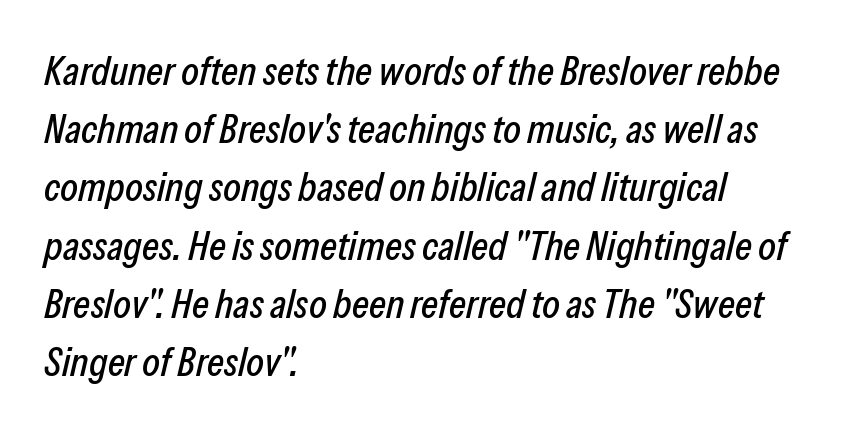
The image shows 41 px condensed type, italic (leaning right); set left-aligned, normal line spacing (1.42x), normal letter spacing, not underlined; low stroke contrast and a medium x-height.
